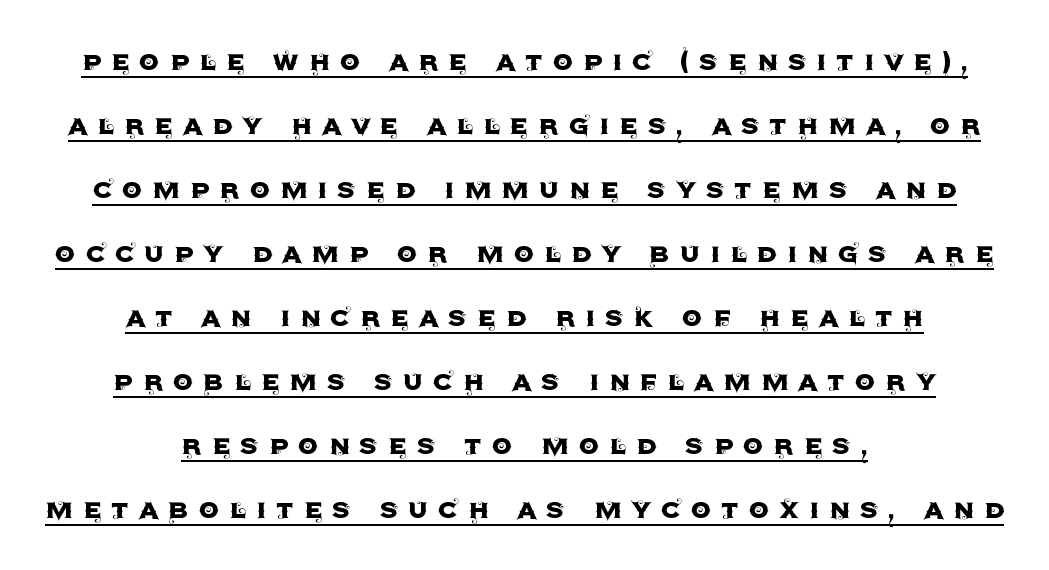
The image shows 32 px sans-serif type, upright; set centered, loose line spacing (2.0x), unusually wide letter spacing (+0.31 em), underlined; a large x-height.
